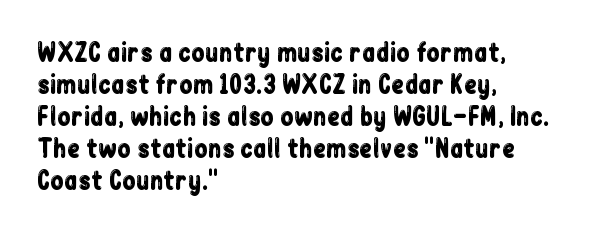
The image shows 24 px text type, upright; set left-aligned, normal line spacing (1.33x), normal letter spacing, not underlined.
